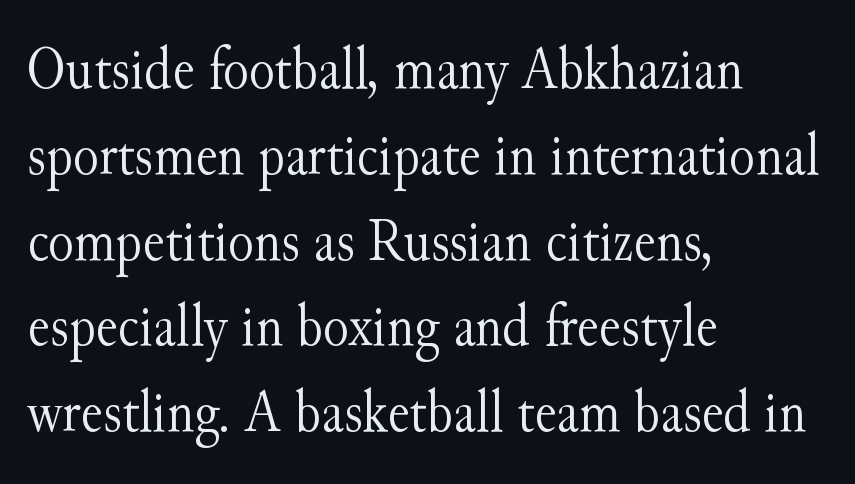
The image shows 60 px light serif type, upright; set left-aligned, normal line spacing (1.43x), normal letter spacing, not underlined; medium stroke contrast and a small x-height.
